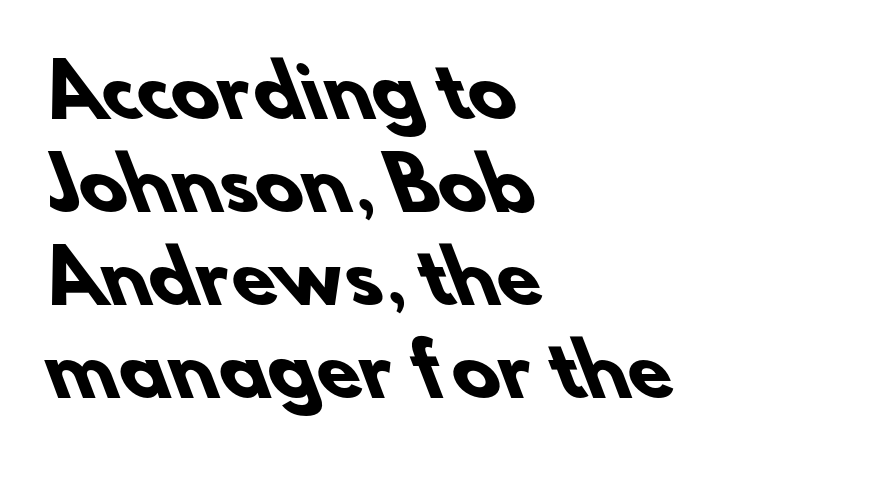
The image shows 71 px heavy sans-serif type; set left-aligned, normal line spacing (1.31x), normal letter spacing, not underlined; low stroke contrast and a small x-height.
